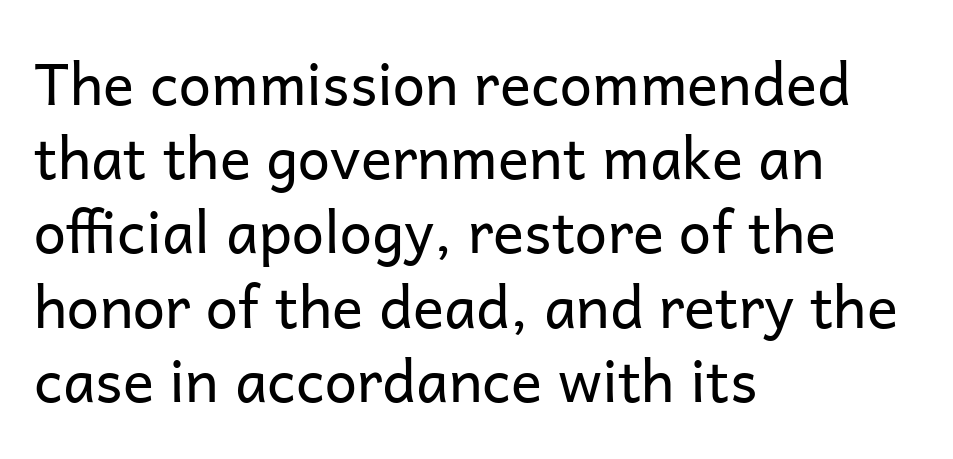
Compared with typical paragraphs, the rows here are spaced about the same. The line texture is even and compact thanks to regular tracking. Vertical strokes here are truly vertical. The passage shown is not underscored anywhere. Leftover space on each line is placed entirely after the last word. Each stroke keeps to a modest, everyday thickness or less.
